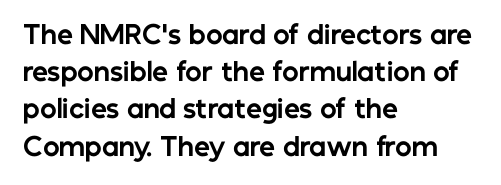
Italic: no, the glyphs are upright roman. Weight: bold. A typesetter would call this zero additional tracking. Does the copy run flush right? No — it runs flush left. In terms of leading, this rendering sits right in the middle. Quick note: underline off.
